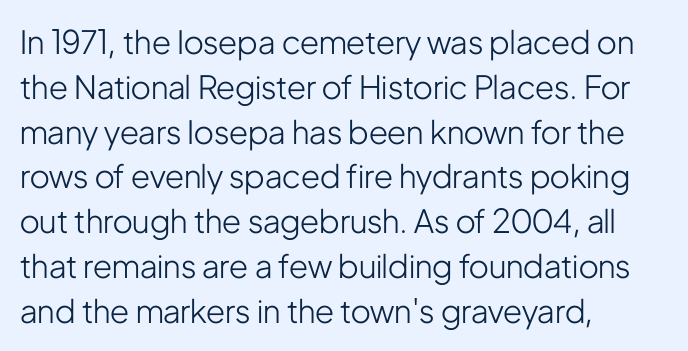
{"serif": "no", "italic": "no", "bold": "no", "weight": "light", "width": "condensed", "stroke_contrast": "low", "x_height": "medium", "monospaced": "no", "underline": "no", "align": "left", "line_spacing": "normal", "line_spacing_ratio": 1.4, "letter_spacing": "normal", "letter_spacing_em": 0.0, "glyph_px": 32}
